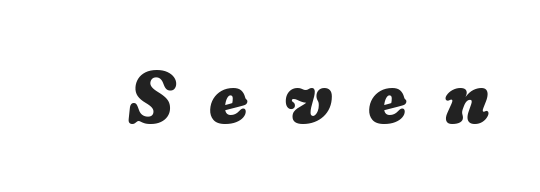
{"italic": "yes", "lean": "right", "slant_degrees": 16, "bold": "yes", "weight": "heavy", "width": "normal", "stroke_contrast": "low", "x_height": "medium", "monospaced": "no", "underline": "no", "letter_spacing": "wide", "letter_spacing_em": 0.49, "glyph_px": 74}
